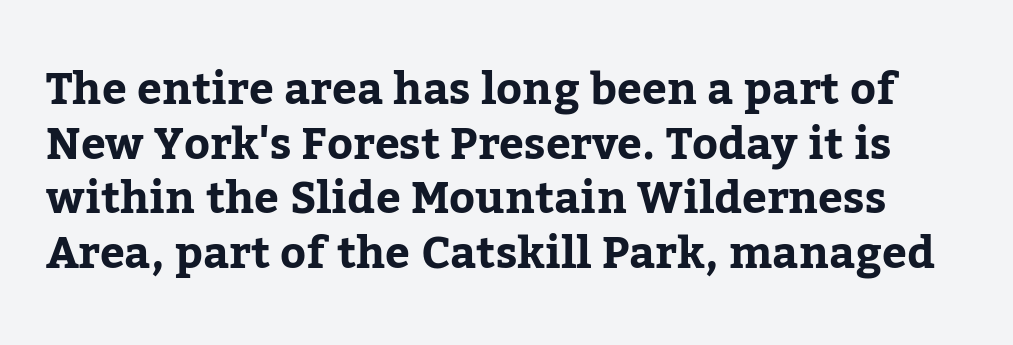
The image shows 44 px serif type, upright; set line spacing 1.24x, normal letter spacing, not underlined; low stroke contrast and a medium x-height.
